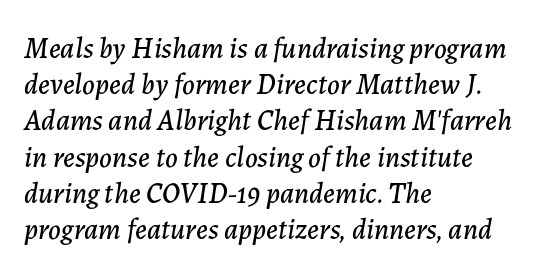
{"italic": "yes", "lean": "right", "slant_degrees": 7, "width": "normal", "stroke_contrast": "low", "x_height": "medium", "monospaced": "no", "underline": "no", "align": "left", "line_spacing": "normal", "line_spacing_ratio": 1.25, "letter_spacing": "normal", "letter_spacing_em": 0.0, "glyph_px": 29}
